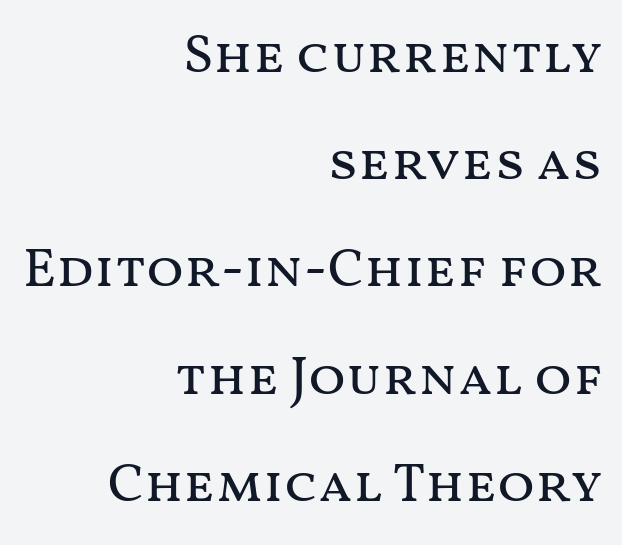
Ink coverage per letter is moderate at most. The rendering keeps characters at their native spacing. These lines stand farther apart than default settings would place them. Every stem runs plumb, perpendicular to the baseline. Beneath every word, the page is bare. Note the varied advance widths — an 'i' is clearly narrower than an 'm'.
